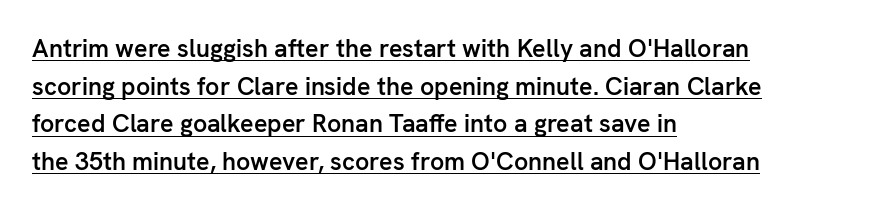
The image shows 25 px text type, upright; set left-aligned, normal line spacing (1.51x), normal letter spacing, underlined.
